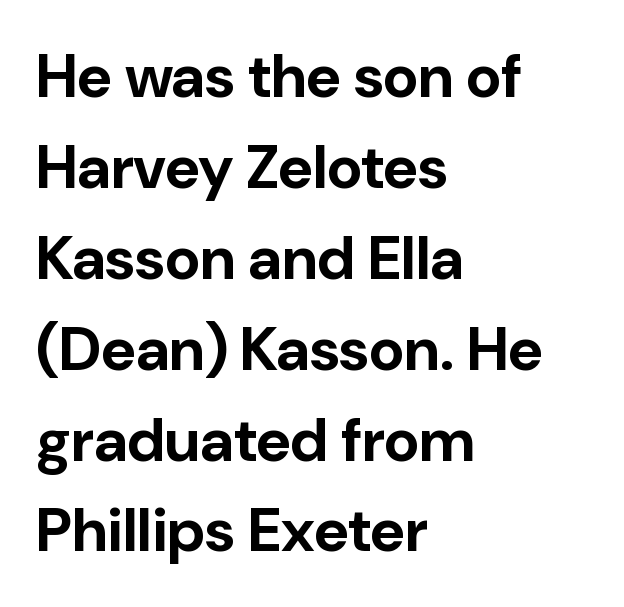
Observe the absence of serifs on each vertical stroke in this sample. The font's upright variant was chosen for this text. Here the designer chose a conventional face with non-uniform glyph widths. Typeset ragged right — the left edge is the straight one. As a designer I'd log this as weight 700, bold.
